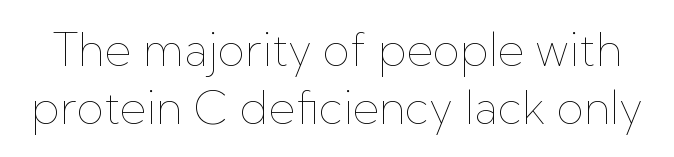
{"italic": "no", "bold": "no", "weight": "thin", "width": "normal", "stroke_contrast": "low", "x_height": "medium", "monospaced": "no", "underline": "no", "line_spacing": "normal", "line_spacing_ratio": 1.28, "letter_spacing": "normal", "letter_spacing_em": 0.0, "glyph_px": 45}
